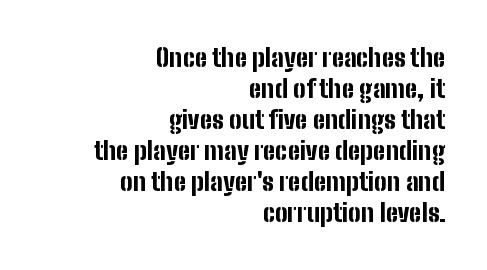
The image shows 25 px bold type, upright; set right-aligned, line spacing 1.24x, normal letter spacing, not underlined.
